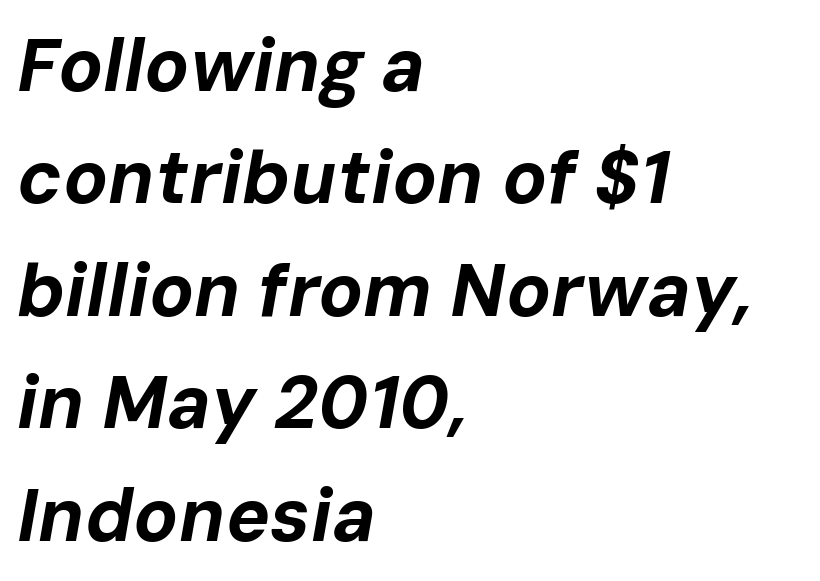
Q: Is the text bold? A: Yes.
Q: Is the text italic (slanted)? A: Yes, it leans right by about 10 degrees.
Q: Is the text underlined? A: No.
Q: How is the paragraph aligned? A: Left-aligned.
Q: Is the spacing between letters normal or unusually wide? A: Normal.
Q: Is the spacing between lines tight, normal or loose? A: Normal.
Q: Width (condensed, normal, or wide)? A: Normal.
Q: Stroke contrast? A: Low.
Q: x-height? A: Medium.
Q: Monospaced? A: No.
